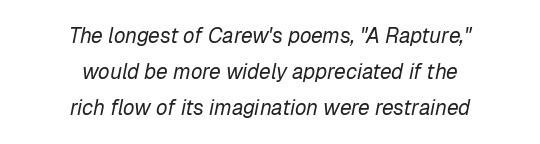
{"italic": "yes", "lean": "right", "slant_degrees": 12, "bold": "no", "underline": "no", "align": "center", "line_spacing_ratio": 1.72, "letter_spacing": "normal", "letter_spacing_em": 0.0, "glyph_px": 21}
